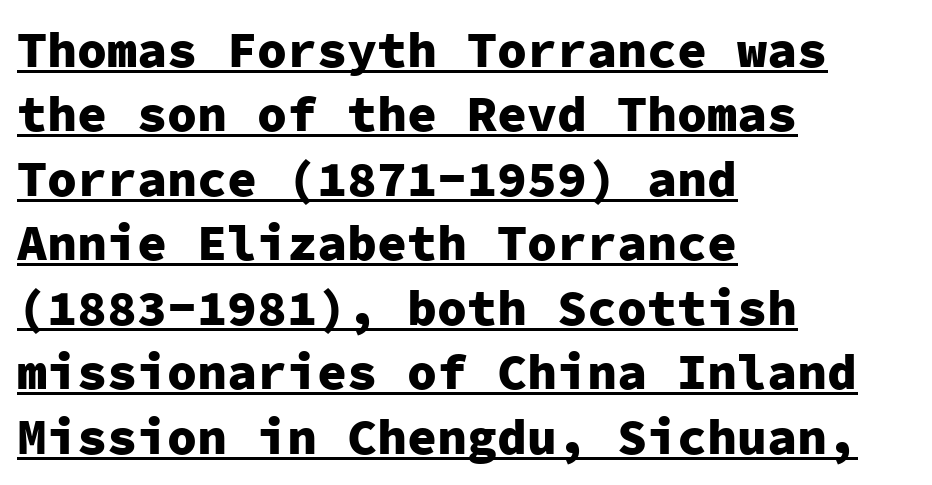
{"serif": "no", "italic": "no", "bold": "yes", "weight": "heavy", "width": "normal", "stroke_contrast": "low", "x_height": "medium", "monospaced": "yes", "underline": "yes", "align": "left", "line_spacing": "normal", "line_spacing_ratio": 1.29, "letter_spacing": "normal", "letter_spacing_em": 0.0, "glyph_px": 50}
